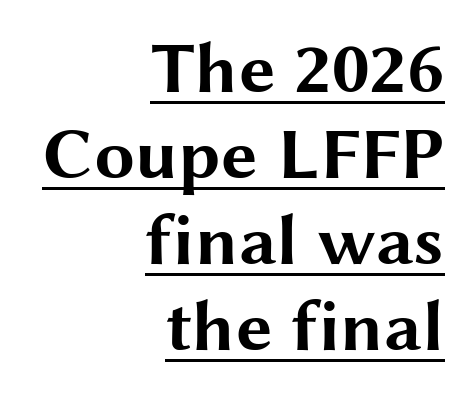
Q: Is the text bold? A: Yes.
Q: Is the text italic (slanted)? A: No, it is upright.
Q: Is the typeface a serif or a sans-serif typeface? A: Sans-serif.
Q: Is the text underlined? A: Yes.
Q: How is the paragraph aligned? A: Right-aligned.
Q: Is the spacing between letters normal or unusually wide? A: Normal.
Q: Width (condensed, normal, or wide)? A: Wide.
Q: Stroke contrast? A: Medium.
Q: x-height? A: Medium.
Q: Monospaced? A: No.
